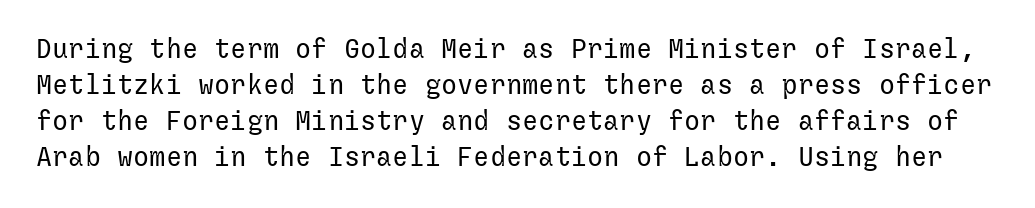
Nope, not italic — everything's standing straight. Only glyphs here, with clear space below each row. This rendering leaves character spacing at its baseline value. The lines sit at an ordinary, default distance from one another. Ink coverage per letter is moderate at most.
